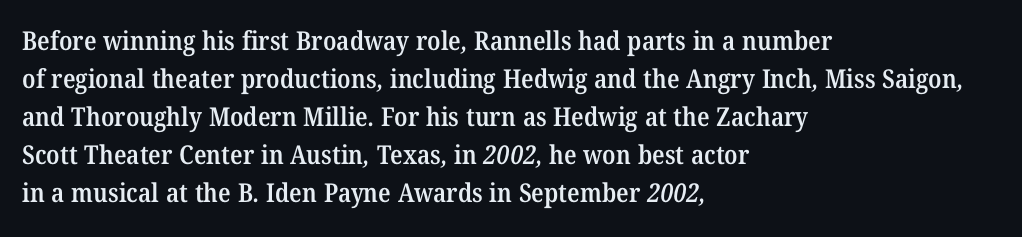
The image shows 26 px text type; set left-aligned, normal line spacing (1.46x), normal letter spacing, not underlined.
